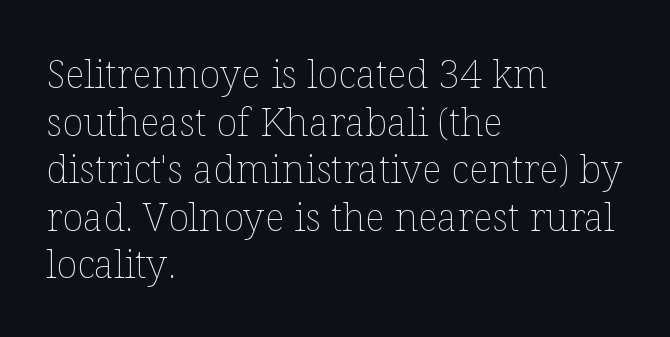
Does extra space separate the letters? No, they use regular spacing. One-word summary of the alignment: left. Notice how the stems are strictly vertical — no italics here. You could not count columns in this text — the font is proportionally spaced.
